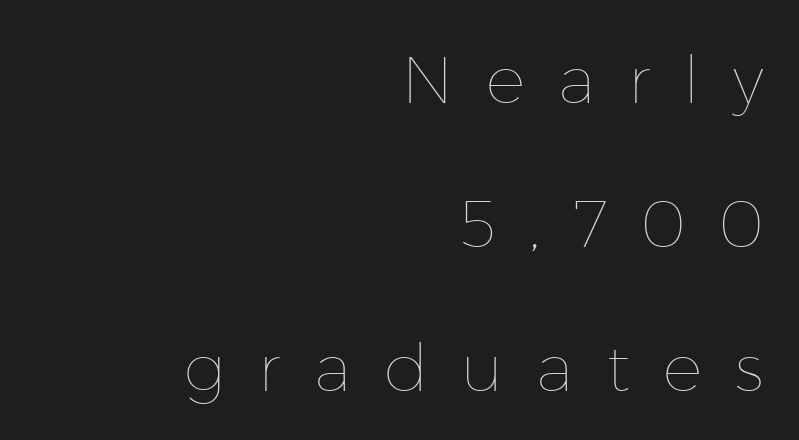
Varying glyph widths throughout — classic text-font behaviour. Observe the wide spacing: letters keep a clear distance from each other. This block would shrink considerably if given ordinary leading; it's expanded now. The letters stand straight up with perfectly vertical stems.
